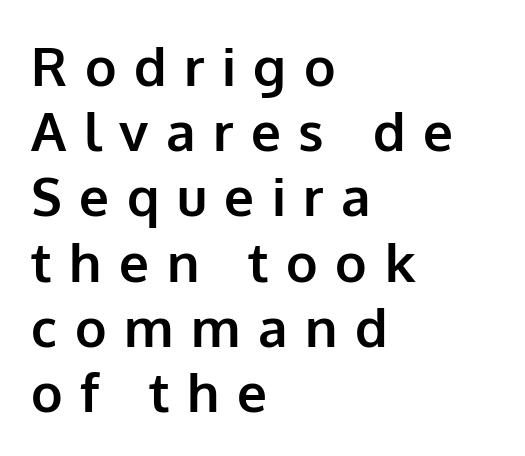
The image shows 53 px bold sans-serif type, upright; set left-aligned, line spacing 1.23x, unusually wide letter spacing (+0.33 em), not underlined; low stroke contrast and a medium x-height.
